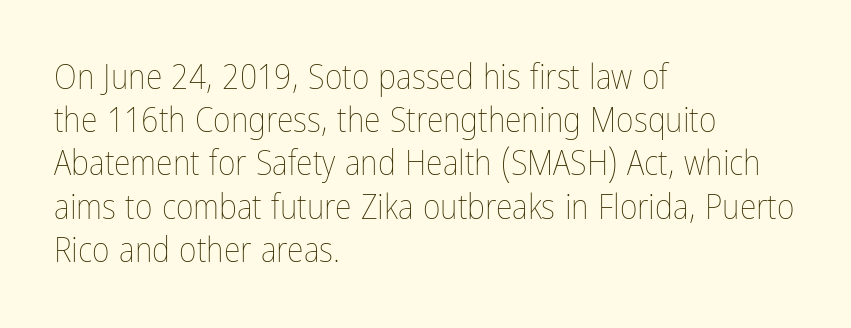
Q: Is the text bold? A: No.
Q: Is the text italic (slanted)? A: No, it is upright.
Q: Is the text underlined? A: No.
Q: How is the paragraph aligned? A: Left-aligned.
Q: Is the spacing between letters normal or unusually wide? A: Normal.
Q: Is the spacing between lines tight, normal or loose? A: Normal.
Q: Width (condensed, normal, or wide)? A: Condensed.
Q: Stroke contrast? A: Low.
Q: x-height? A: Medium.
Q: Monospaced? A: No.
